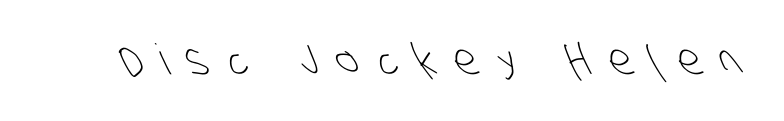
{"serif": "no", "bold": "no", "weight": "light", "width": "condensed", "stroke_contrast": "low", "x_height": "large", "monospaced": "no", "underline": "no", "letter_spacing": "wide", "letter_spacing_em": 0.46, "glyph_px": 42}
